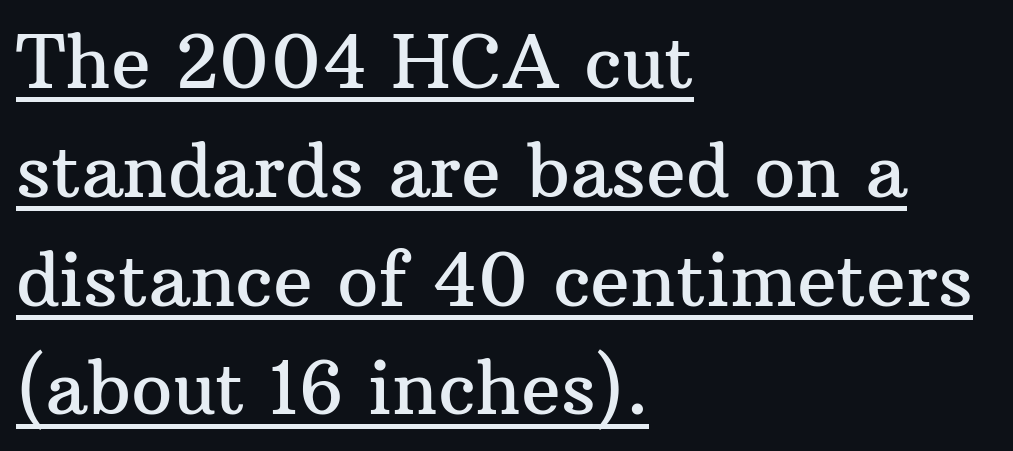
The image shows 73 px serif type, upright; set left-aligned, normal line spacing (1.49x), normal letter spacing, underlined; medium stroke contrast and a medium x-height.
